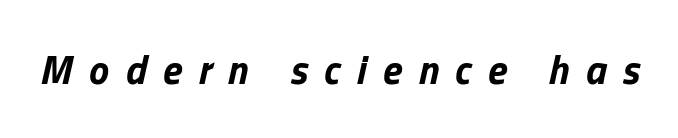
{"italic": "yes", "lean": "right", "slant_degrees": 13, "bold": "yes", "weight": "bold", "width": "normal", "stroke_contrast": "low", "x_height": "medium", "monospaced": "no", "underline": "no", "letter_spacing": "wide", "letter_spacing_em": 0.41, "glyph_px": 40}
